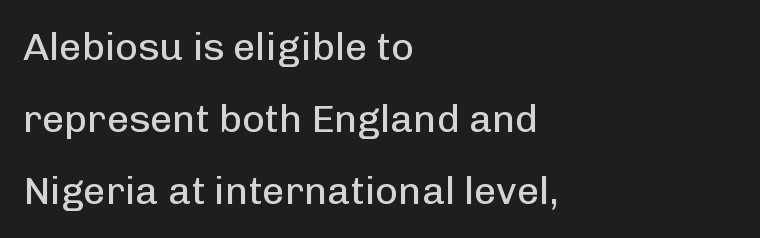
The image shows 39 px regular-weight sans-serif type, upright; set left-aligned, line spacing 1.85x, normal letter spacing, not underlined; low stroke contrast and a medium x-height.
